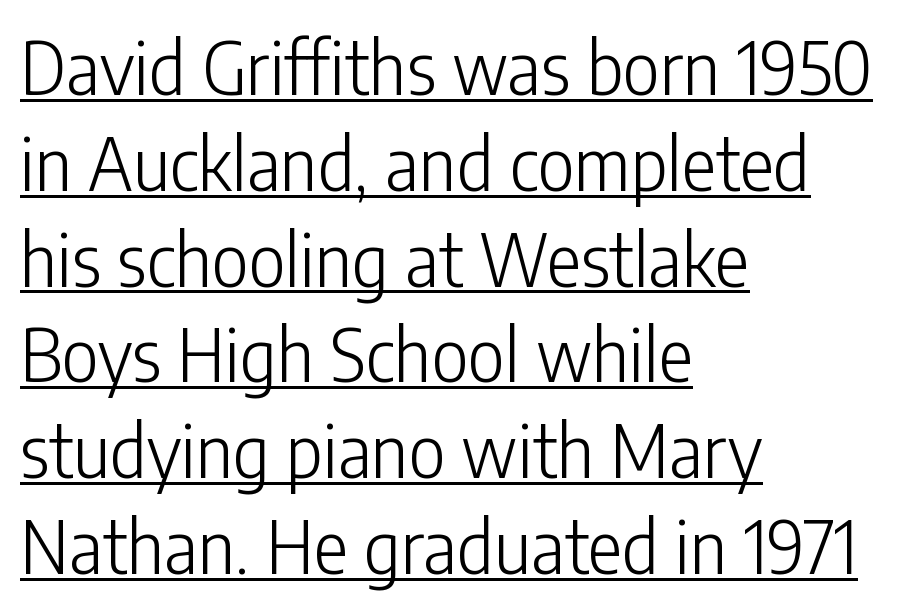
Caption: standard tracking, unaltered. To sum up the face: it is a sans, with no serifs. Is the block centered? No — it sits flush against the left margin. Each stroke keeps to a modest, everyday thickness or less. In terms of leading, this rendering sits right in the middle. Designer's note — italics off, roman on.
